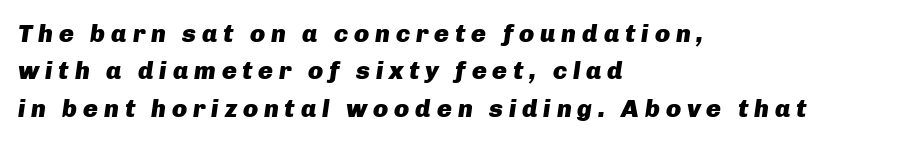
The image shows 25 px bold type, italic (leaning right); set left-aligned, normal line spacing (1.5x), unusually wide letter spacing (+0.23 em), not underlined.
